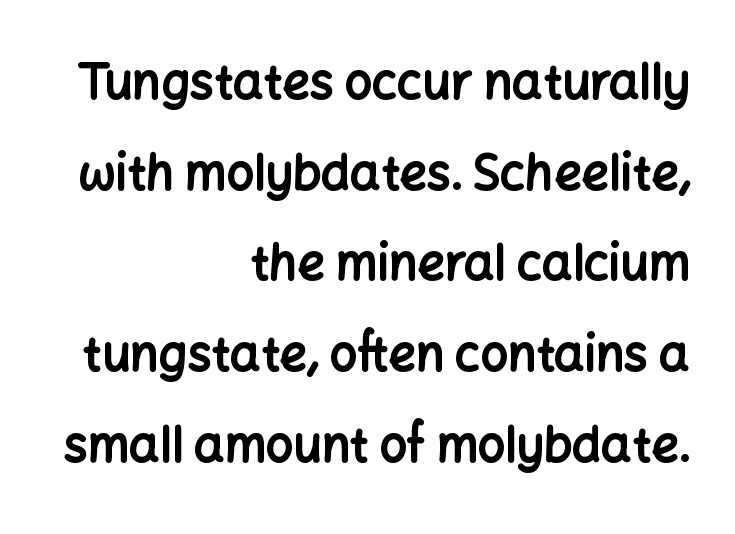
The image shows 48 px bold sans-serif type, upright; set right-aligned, line spacing 1.89x, normal letter spacing, not underlined; low stroke contrast and a medium x-height.
